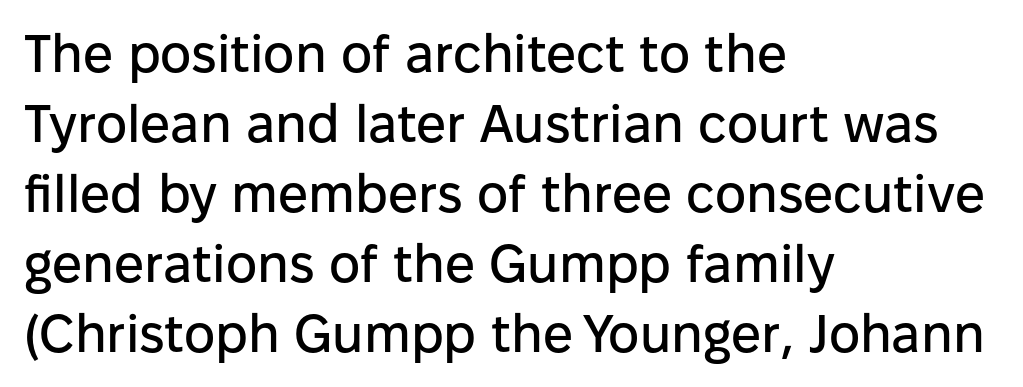
The passage is arranged the way most books set body copy — flush left. This sample uses plain, unmodified letter spacing. Think of a printed novel: that variable character pitch is what you see here. Quick note: not italic, upright. Nothing sits at the stroke ends, so this counts as sans-serif.
